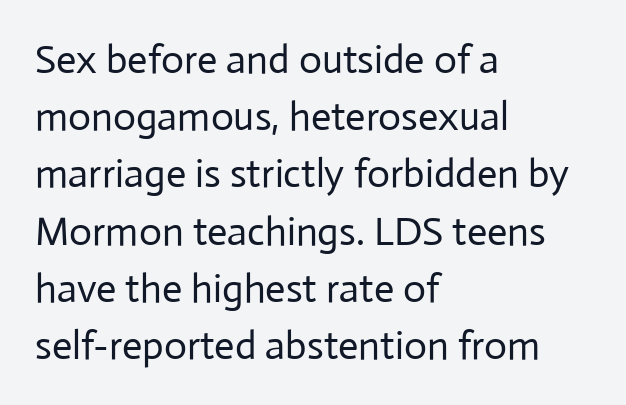
{"serif": "no", "italic": "no", "bold": "no", "weight": "regular", "width": "normal", "stroke_contrast": "low", "x_height": "medium", "monospaced": "no", "underline": "no", "align": "left", "line_spacing": "normal", "line_spacing_ratio": 1.43, "letter_spacing": "normal", "letter_spacing_em": 0.0, "glyph_px": 40}
